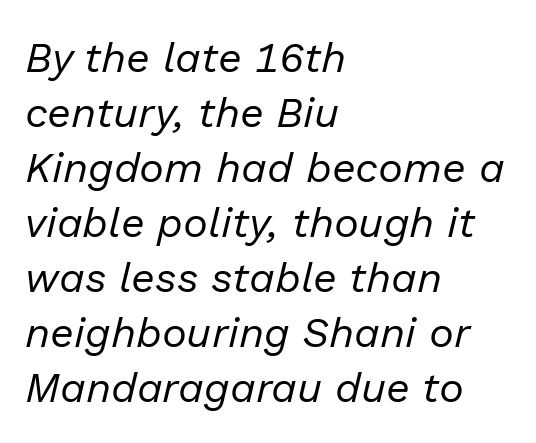
Q: Is the text bold? A: No.
Q: Is the text italic (slanted)? A: Yes, it leans right by about 13 degrees.
Q: Is the text underlined? A: No.
Q: How is the paragraph aligned? A: Left-aligned.
Q: Is the spacing between letters normal or unusually wide? A: Normal.
Q: Is the spacing between lines tight, normal or loose? A: Normal.
Q: Width (condensed, normal, or wide)? A: Normal.
Q: Stroke contrast? A: Low.
Q: x-height? A: Medium.
Q: Monospaced? A: No.
